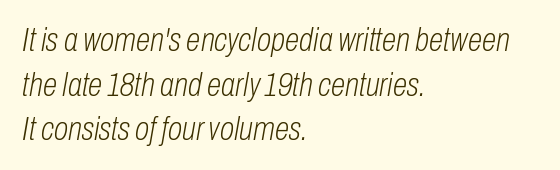
Clear beneath every line of the passage. Vertically, the passage feels balanced, rows spaced as you'd expect. Does the lettering tilt? It does — this is italic. Characters follow at the spacing the type designer built in. The rendering anchors every line to the left-hand side. Stems and bowls with no extra thickness — not bold.
